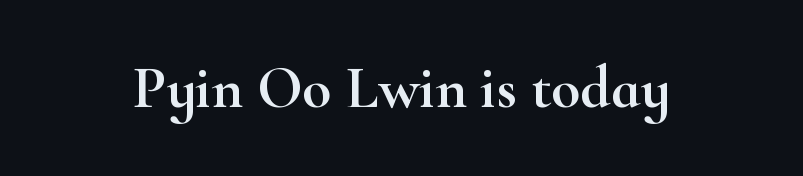
{"serif": "yes", "italic": "no", "width": "wide", "stroke_contrast": "high", "x_height": "small", "monospaced": "no", "underline": "no", "letter_spacing": "normal", "letter_spacing_em": 0.0, "glyph_px": 60}
